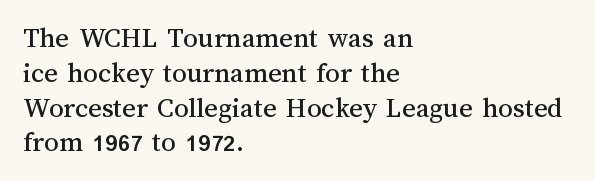
The image shows 29 px text type, upright; set left-aligned, line spacing 1.2x, normal letter spacing, not underlined; medium stroke contrast and a medium x-height.
